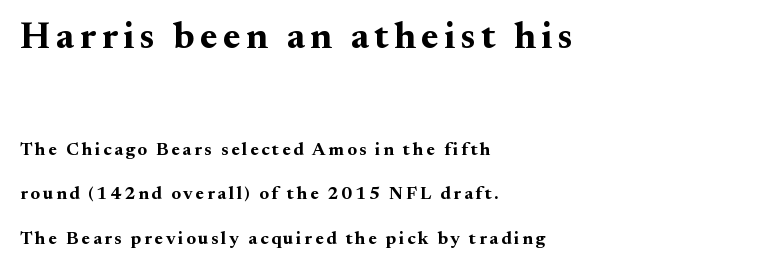
{"serif": "yes", "italic": "no", "bold": "yes", "weight": "bold", "width": "normal", "stroke_contrast": "medium", "x_height": "small", "monospaced": "no", "underline": "no", "align": "left", "line_spacing": "loose", "line_spacing_ratio": 2.47, "larger_block": "first", "size_ratio": 2.06, "glyph_px": 37}
